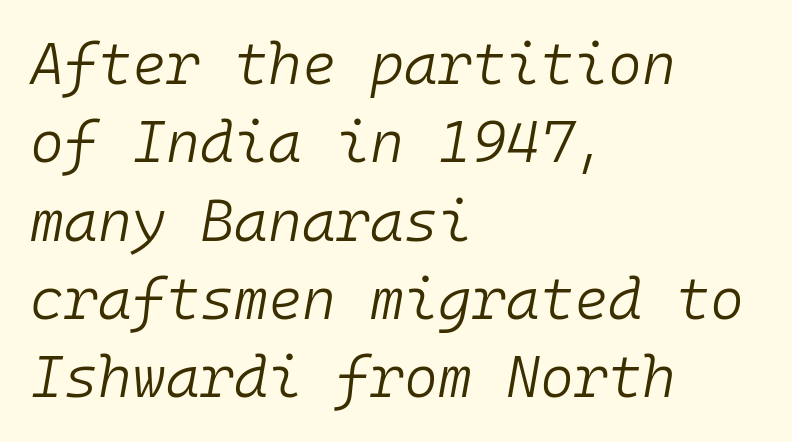
Q: Is the text bold? A: No.
Q: Is the text italic (slanted)? A: Yes, it leans right by about 10 degrees.
Q: Is the text underlined? A: No.
Q: How is the paragraph aligned? A: Left-aligned.
Q: Is the spacing between letters normal or unusually wide? A: Normal.
Q: Is the spacing between lines tight, normal or loose? A: Normal.
Q: Width (condensed, normal, or wide)? A: Normal.
Q: Stroke contrast? A: Low.
Q: x-height? A: Medium.
Q: Monospaced? A: Yes.
